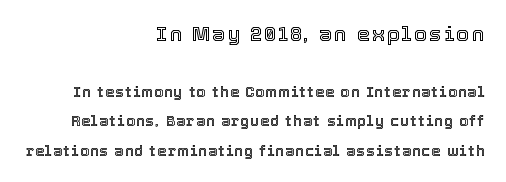
Q: Is the text italic (slanted)? A: No, it is upright.
Q: Is the text underlined? A: No.
Q: How is the paragraph aligned? A: Right-aligned.
Q: Is the spacing between lines tight, normal or loose? A: Loose.
Q: Which block of text is set in a larger size, the first (top) or the second (bottom)? A: The first (top) one.
